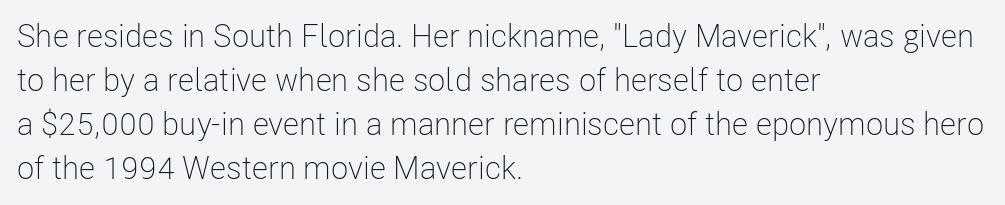
{"serif": "no", "italic": "no", "bold": "no", "weight": "light", "width": "condensed", "stroke_contrast": "low", "x_height": "medium", "monospaced": "no", "underline": "no", "align": "left", "line_spacing": "normal", "line_spacing_ratio": 1.38, "letter_spacing": "normal", "letter_spacing_em": 0.0, "glyph_px": 32}
